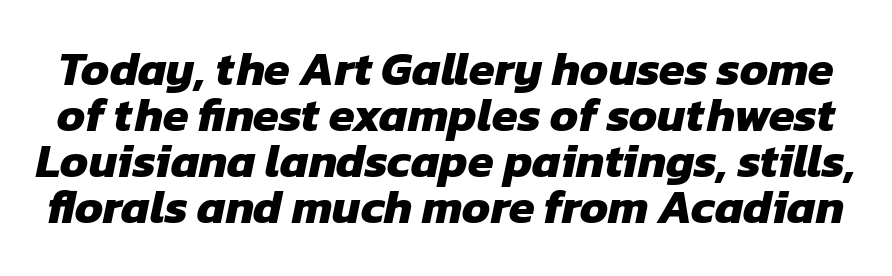
The face used here is rendered with its standard letterfit. You could barely slide anything between these rows. The glyphs are unaccompanied by any horizontal stroke below them. You can tell from the bare stems that sans-serif type was used. Note the varied advance widths — an 'i' is clearly narrower than an 'm'.
